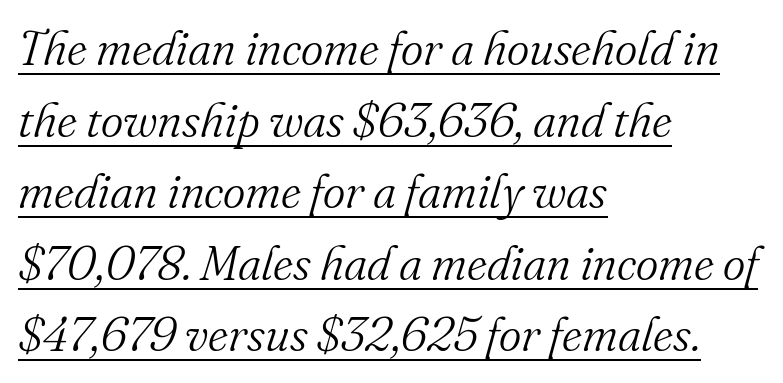
Q: Is the text bold? A: No.
Q: Is the text italic (slanted)? A: Yes, it leans right by about 16 degrees.
Q: Is the typeface a serif or a sans-serif typeface? A: Serif.
Q: Is the text underlined? A: Yes.
Q: How is the paragraph aligned? A: Left-aligned.
Q: Is the spacing between letters normal or unusually wide? A: Normal.
Q: Is the spacing between lines tight, normal or loose? A: Normal.
Q: Width (condensed, normal, or wide)? A: Normal.
Q: Stroke contrast? A: Medium.
Q: x-height? A: Small.
Q: Monospaced? A: No.
